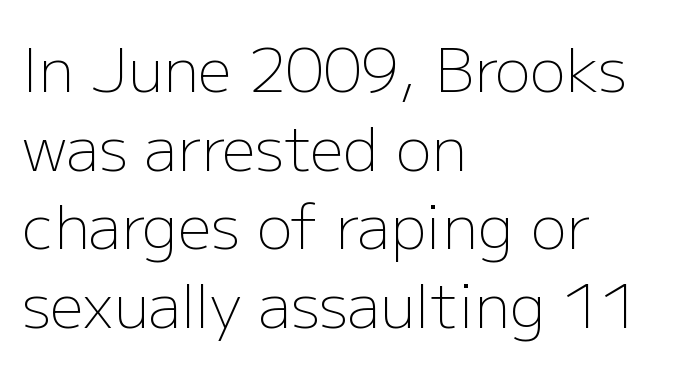
The image shows 60 px light sans-serif type, upright; set left-aligned, normal line spacing (1.31x), normal letter spacing, not underlined; low stroke contrast and a medium x-height.
